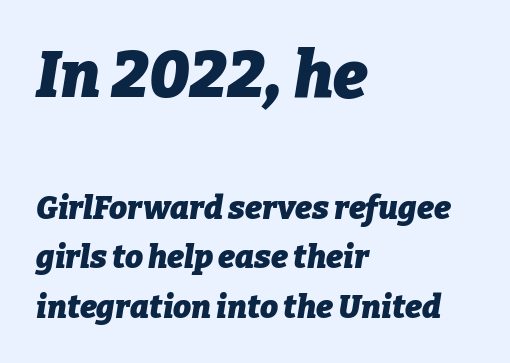
{"italic": "yes", "lean": "right", "slant_degrees": 9, "bold": "yes", "weight": "heavy", "width": "normal", "stroke_contrast": "low", "x_height": "medium", "monospaced": "no", "underline": "no", "align": "left", "line_spacing": "normal", "line_spacing_ratio": 1.55, "letter_spacing": "normal", "letter_spacing_em": 0.0, "larger_block": "first", "size_ratio": 2.03, "glyph_px": 65}
